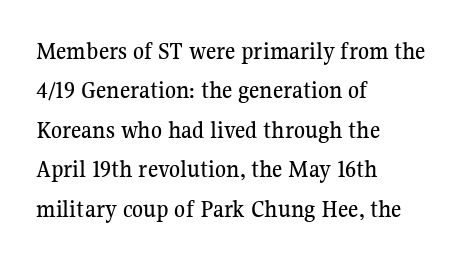
The setting favours the left margin, as ordinary paragraphs usually do. Is there any slant? The stems are plumb. A bare baseline throughout the passage. The letterforms sit shoulder to shoulder at normal distance. These lines sit exactly where default settings would place them.
